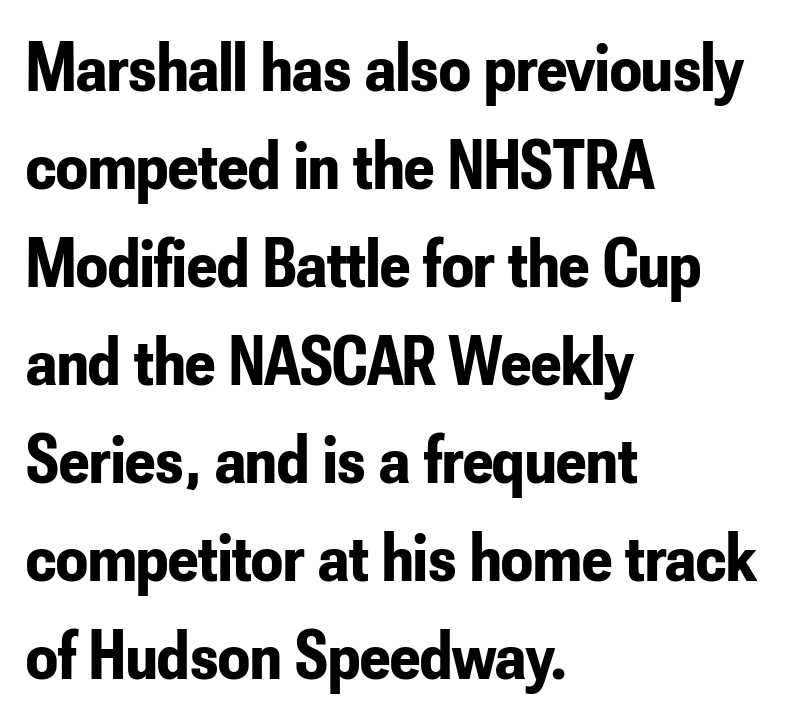
Unmarked baselines from the first word to the last. Which margin do the lines hug? The left one — the right edge is uneven. You could not count columns in this text — the font is proportionally spaced. Caption: bold face, heavy strokes.
